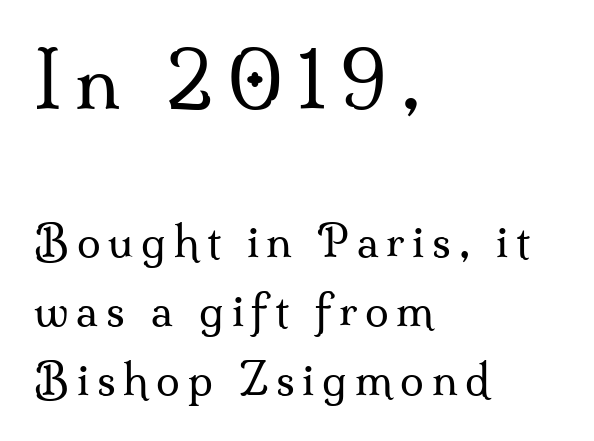
{"serif": "yes", "italic": "no", "bold": "no", "weight": "regular", "width": "normal", "stroke_contrast": "medium", "x_height": "small", "monospaced": "no", "underline": "no", "align": "left", "line_spacing": "normal", "line_spacing_ratio": 1.6, "larger_block": "first", "size_ratio": 1.74, "glyph_px": 75}
